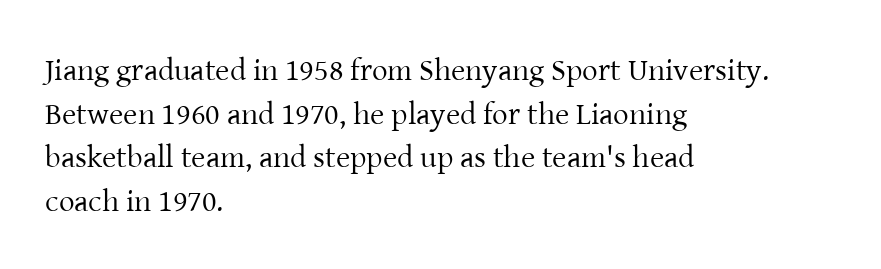
Each stroke keeps to a modest, everyday thickness or less. Is the letter spacing exaggerated? No — it looks like the ordinary default. Rule under the text: the space is simply empty. No italicization has been applied; the sample stays upright. The lines in this sample share a left origin and differ only in where they stop.
